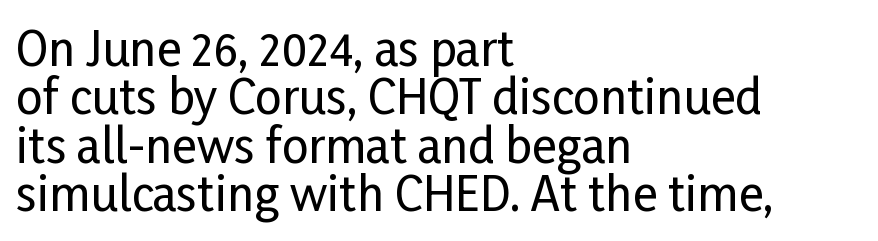
{"serif": "no", "italic": "no", "width": "condensed", "stroke_contrast": "low", "x_height": "medium", "monospaced": "no", "underline": "no", "align": "left", "line_spacing": "tight", "line_spacing_ratio": 1.03, "letter_spacing": "normal", "letter_spacing_em": 0.0, "glyph_px": 47}
